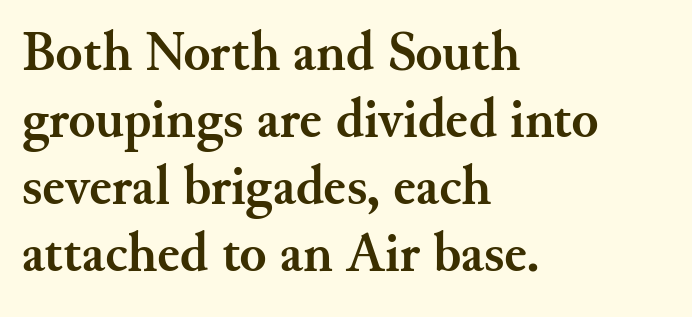
The image shows 55 px semibold serif type, upright; set left-aligned, line spacing 1.22x, normal letter spacing, not underlined; medium stroke contrast and a small x-height.
